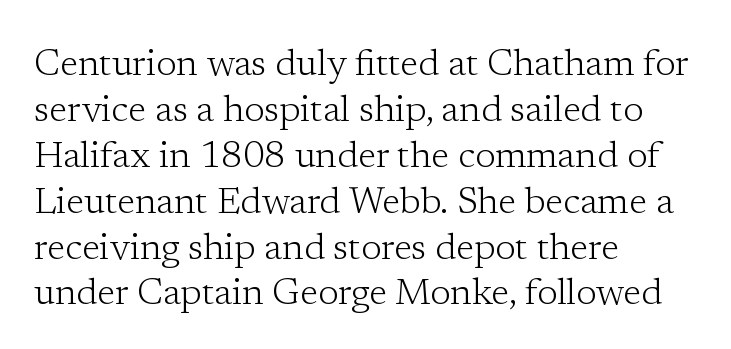
Q: Is the text bold? A: No.
Q: Is the text italic (slanted)? A: No, it is upright.
Q: Is the typeface a serif or a sans-serif typeface? A: Serif.
Q: Is the text underlined? A: No.
Q: How is the paragraph aligned? A: Left-aligned.
Q: Is the spacing between letters normal or unusually wide? A: Normal.
Q: Width (condensed, normal, or wide)? A: Normal.
Q: Stroke contrast? A: Low.
Q: x-height? A: Medium.
Q: Monospaced? A: No.
